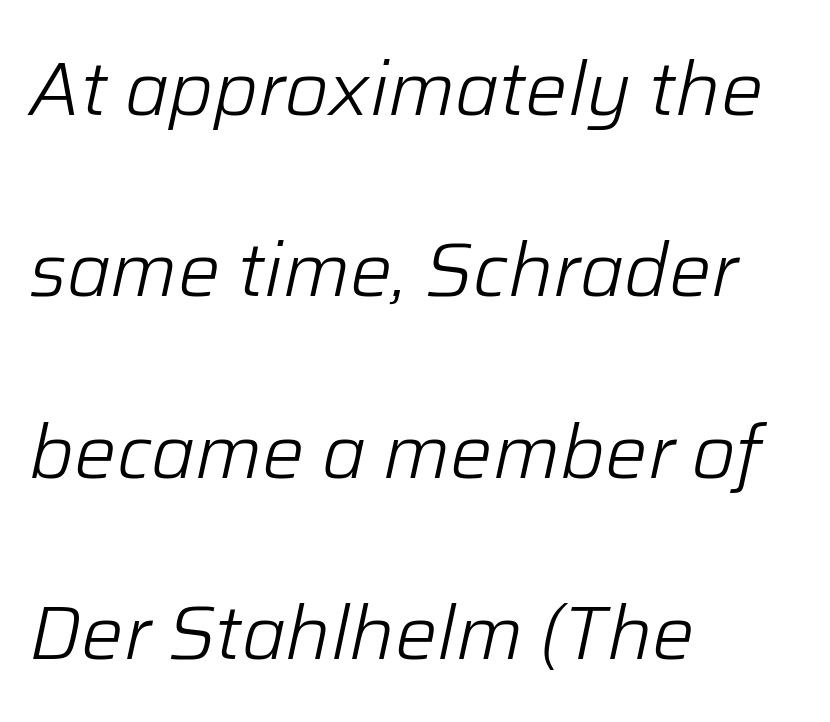
You could not count columns in this text — the font is proportionally spaced. Descenders are the only things crossing below the line. No heavy texture on the line: the type isn't bold. The rendering anchors every line to the left-hand side.
